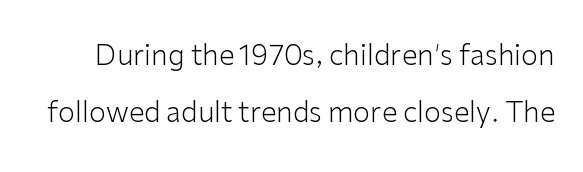
Loosely led — the rows are spread out. Italic: no, the glyphs are upright roman. The text was rendered using a sans face with plain stroke endings. The letterforms sit shoulder to shoulder at normal distance. The face used here is proportionally spaced, like ordinary book or web type. Vertical stems look standard width or narrower in stroke.
